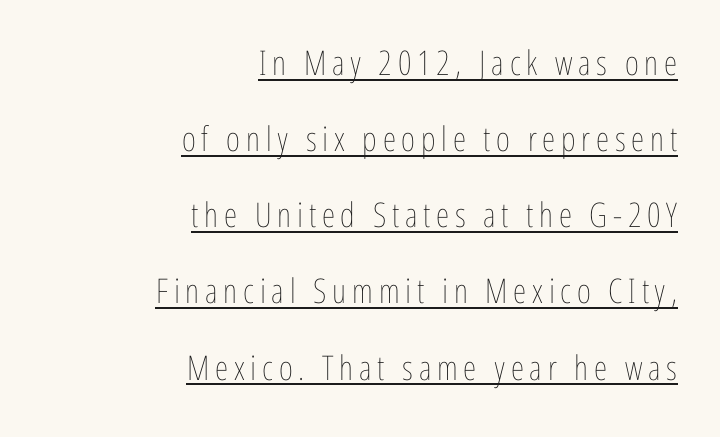
{"italic": "no", "bold": "no", "weight": "thin", "width": "condensed", "stroke_contrast": "low", "x_height": "medium", "monospaced": "no", "underline": "yes", "align": "right", "line_spacing": "loose", "line_spacing_ratio": 2.24, "glyph_px": 34}
